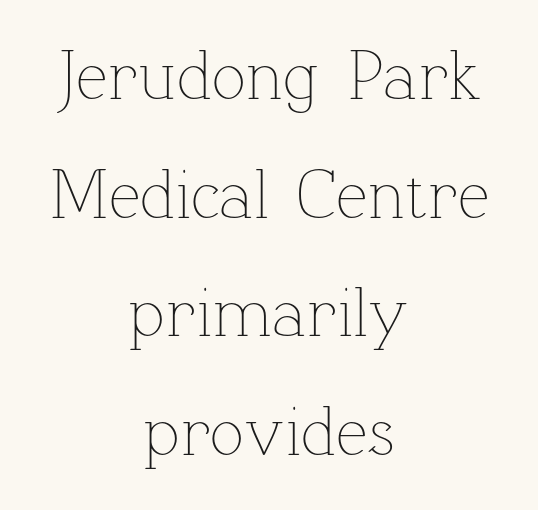
Q: Is the text bold? A: No.
Q: Is the text italic (slanted)? A: No, it is upright.
Q: Is the text underlined? A: No.
Q: How is the paragraph aligned? A: Centered.
Q: Is the spacing between letters normal or unusually wide? A: Normal.
Q: Is the spacing between lines tight, normal or loose? A: Normal.
Q: Width (condensed, normal, or wide)? A: Normal.
Q: Stroke contrast? A: Low.
Q: x-height? A: Medium.
Q: Monospaced? A: No.
